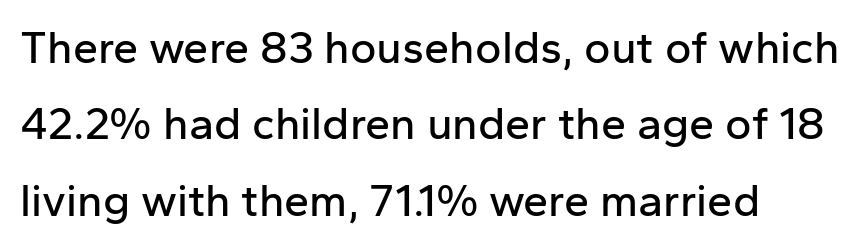
These lines are rendered in a variable-pitch font. Tracking here is standard; glyphs follow each other at the usual distance. Has an underline been added? It has not. Is there much room between lines? A standard amount, neither cramped nor airy.
